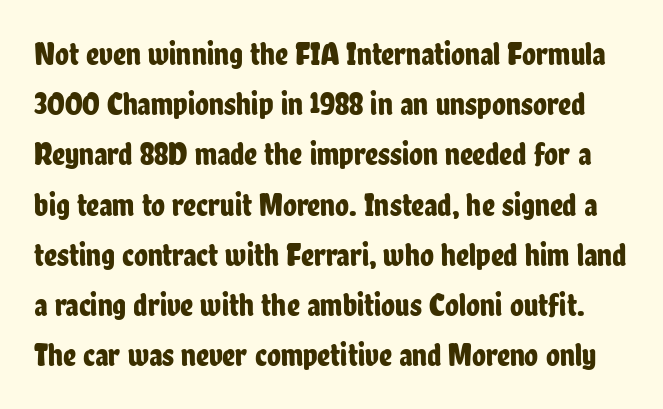
{"serif": "no", "italic": "no", "width": "condensed", "stroke_contrast": "low", "x_height": "medium", "monospaced": "no", "underline": "no", "line_spacing": "normal", "line_spacing_ratio": 1.57, "letter_spacing": "normal", "letter_spacing_em": 0.0, "glyph_px": 32}
